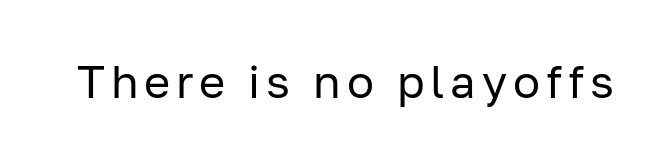
The image shows 45 px regular-weight sans-serif type, upright; set not underlined; low stroke contrast and a medium x-height.
